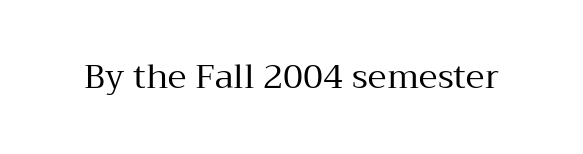
{"serif": "yes", "italic": "no", "bold": "no", "weight": "regular", "width": "normal", "stroke_contrast": "medium", "x_height": "medium", "monospaced": "no", "underline": "no", "letter_spacing": "normal", "letter_spacing_em": 0.0, "glyph_px": 34}
